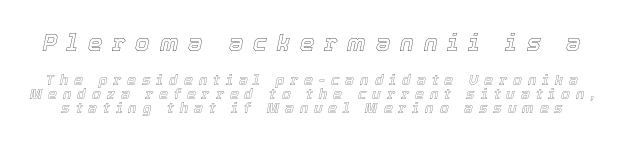
{"italic": "yes", "lean": "right", "slant_degrees": 12, "underline": "no", "line_spacing": "tight", "line_spacing_ratio": 1.01, "letter_spacing": "wide", "letter_spacing_em": 0.43, "larger_block": "first", "size_ratio": 1.64, "glyph_px": 23}
